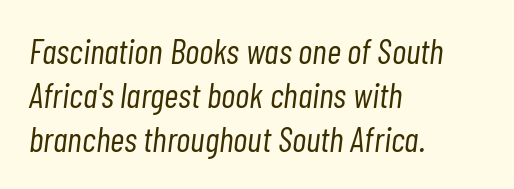
A typesetter would call this leading conventional body-copy spacing. The weight would be labelled regular, book, light, or lighter still. The rendering applies a slant to the glyphs. Does extra space separate the letters? No, they use regular spacing. Clear beneath every line of the passage. In CSS terms this would be text-align: left.
